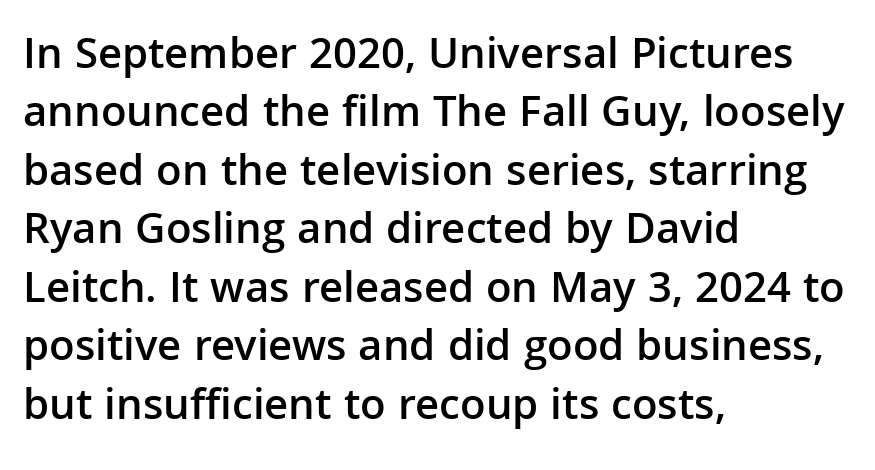
Posture: vertical. Leading matches the norm, producing a regular column. Each letter's strokes conclude bluntly, with no projecting serifs. Anything drawn beneath the words? Only blank space.
